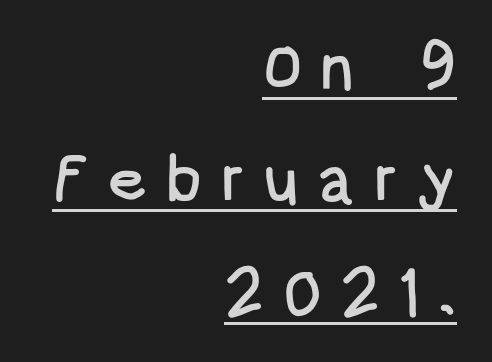
Like a heading marked for emphasis, these lines bear an underscore. A student would call this right alignment; a typographer would say flush right, rag left. You could not count columns in this text — the font is proportionally spaced. Nothing sits at the stroke ends, so this counts as sans-serif.
